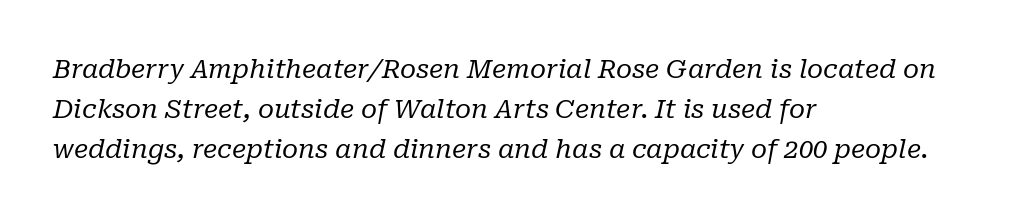
{"italic": "yes", "lean": "right", "slant_degrees": 10, "bold": "no", "underline": "no", "align": "left", "line_spacing": "normal", "line_spacing_ratio": 1.54, "letter_spacing": "normal", "letter_spacing_em": 0.0, "glyph_px": 26}
